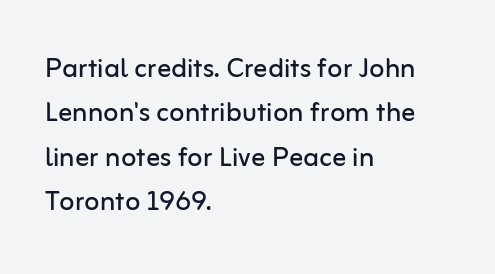
{"serif": "no", "italic": "no", "bold": "no", "weight": "regular", "width": "normal", "stroke_contrast": "low", "x_height": "medium", "monospaced": "no", "underline": "no", "align": "left", "line_spacing": "normal", "line_spacing_ratio": 1.27, "letter_spacing": "normal", "letter_spacing_em": 0.0, "glyph_px": 35}
